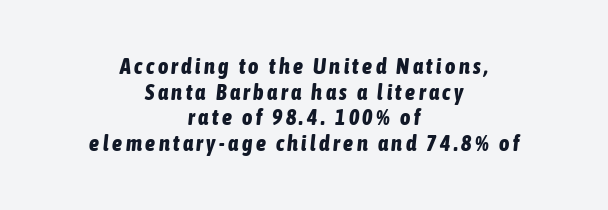
Observe the lean: these are italic letterforms. The space beneath each line is pristine and unruled. Reading down the block, each line starts at a different indent, mirrored at its end. Summary of weight: heavy, a full bold.
